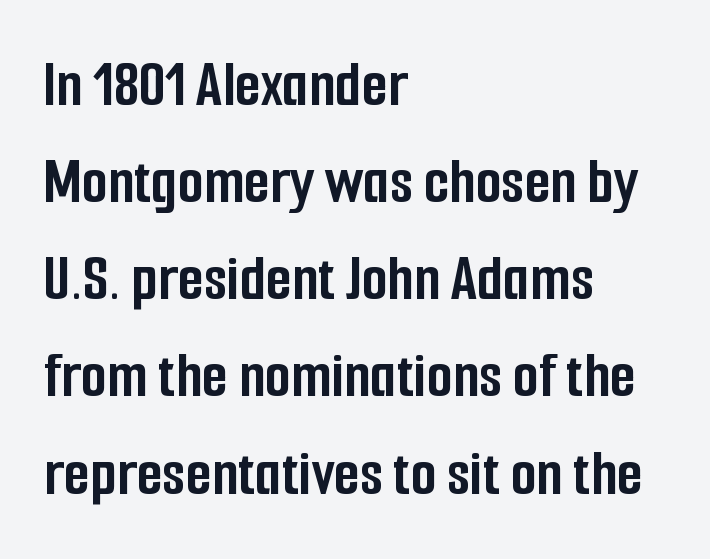
A clean baseline with only descenders dipping below it. Does the copy run flush right? No — it runs flush left. The face used here is proportionally spaced, like ordinary book or web type. Regarding serifs, this sample does without them. You can tell it's not italic because the verticals are truly vertical.
